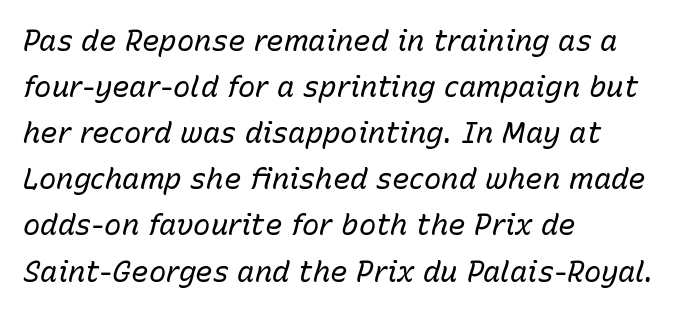
The image shows 29 px regular-weight type, italic (leaning right); set left-aligned, normal line spacing (1.59x), normal letter spacing, not underlined; low stroke contrast and a medium x-height.
